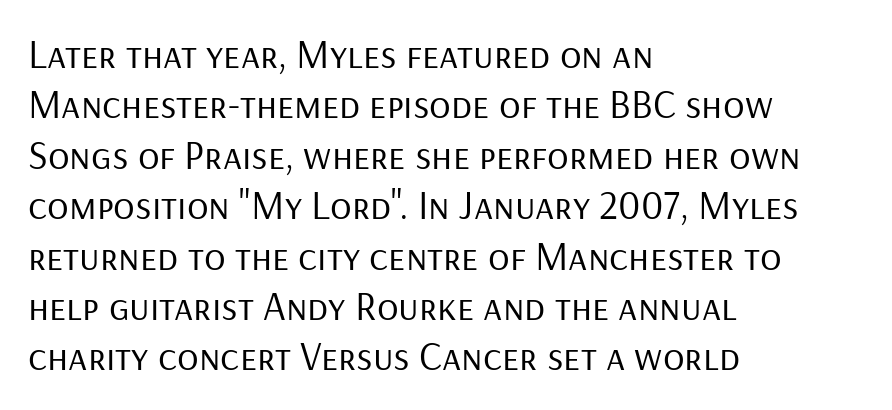
{"serif": "no", "italic": "no", "bold": "no", "weight": "regular", "width": "normal", "stroke_contrast": "low", "x_height": "medium", "monospaced": "no", "underline": "no", "align": "left", "line_spacing": "normal", "line_spacing_ratio": 1.26, "letter_spacing": "normal", "letter_spacing_em": 0.0, "glyph_px": 40}
